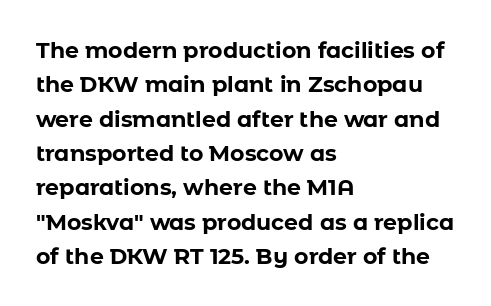
Upright lettering throughout. Just letters on the line, the space beneath them empty. The vertical gap from one line to the next is medium. Strong, thick strokes mark this as bold type. Short and long lines alike share a common starting point at left.
